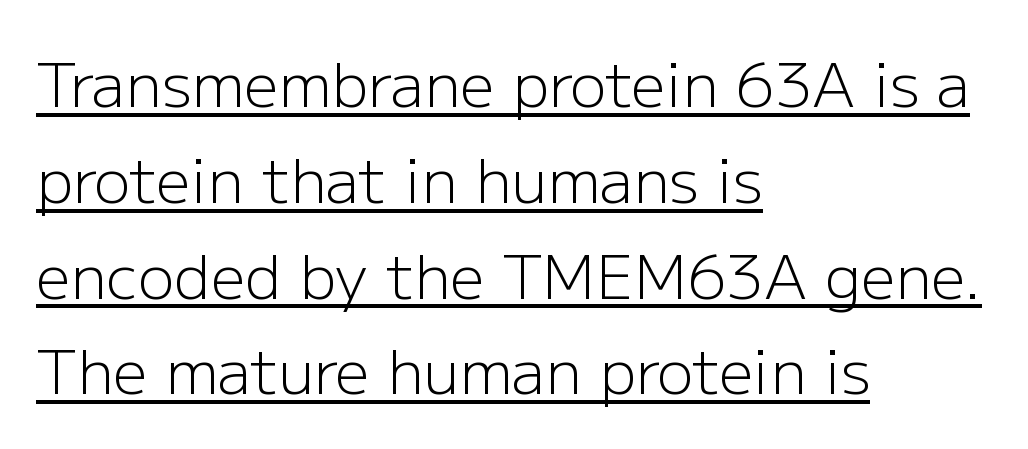
Alignment: flush left. Look at the tracking — it's just the regular setting, nothing added. The vertical gap from one line to the next is medium. Typographically, this falls in the sans-serif category. Rendered with straight, roman letterforms. Note the varied advance widths — an 'i' is clearly narrower than an 'm'.
